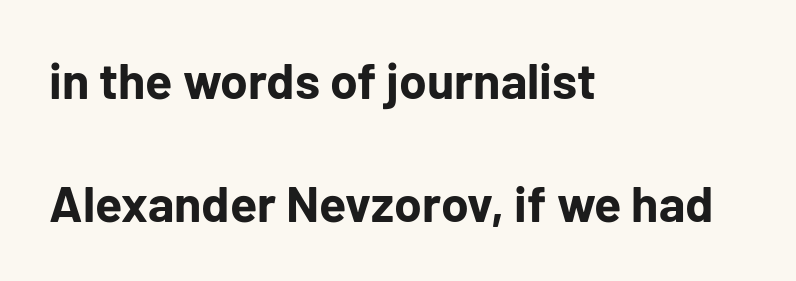
{"serif": "no", "italic": "no", "bold": "yes", "weight": "bold", "width": "normal", "stroke_contrast": "low", "x_height": "medium", "monospaced": "no", "underline": "no", "align": "left", "line_spacing": "loose", "line_spacing_ratio": 2.46, "letter_spacing": "normal", "letter_spacing_em": 0.0, "glyph_px": 50}
